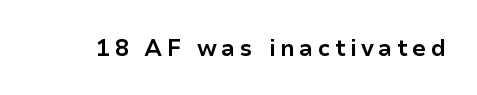
{"italic": "no", "bold": "yes", "underline": "no", "glyph_px": 23}
